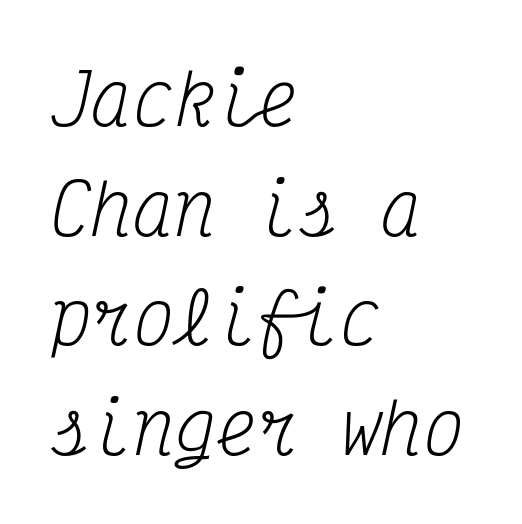
Q: Is the text bold? A: No.
Q: Is the text italic (slanted)? A: Yes, it leans right by about 12 degrees.
Q: Is the typeface a serif or a sans-serif typeface? A: Serif.
Q: Is the text underlined? A: No.
Q: How is the paragraph aligned? A: Left-aligned.
Q: Is the spacing between letters normal or unusually wide? A: Normal.
Q: Is the spacing between lines tight, normal or loose? A: Normal.
Q: Width (condensed, normal, or wide)? A: Condensed.
Q: Stroke contrast? A: Medium.
Q: x-height? A: Medium.
Q: Monospaced? A: Yes.
